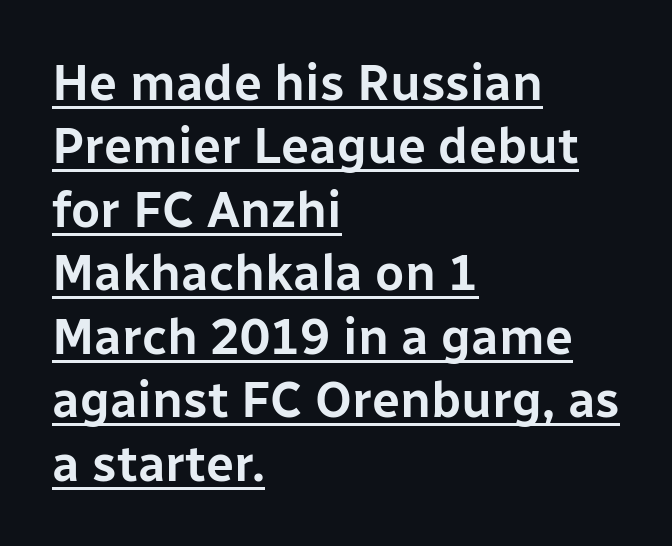
The rendering shows plain stroke endings on the letterforms — a sans-serif design. Every character sits straight up, as roman type does. Proportional: the letters do not fall into vertical columns. Inter-character spacing is left at the font's built-in metrics. Which margin do the lines hug? The left one — the right edge is uneven. Evenly set lines give the paragraph a standard silhouette.
